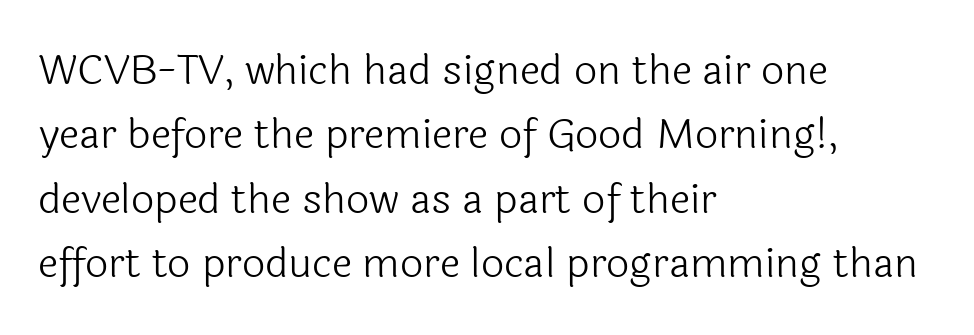
Q: Is the text bold? A: No.
Q: Is the text italic (slanted)? A: No, it is upright.
Q: Is the typeface a serif or a sans-serif typeface? A: Sans-serif.
Q: Is the text underlined? A: No.
Q: How is the paragraph aligned? A: Left-aligned.
Q: Is the spacing between letters normal or unusually wide? A: Normal.
Q: Is the spacing between lines tight, normal or loose? A: Normal.
Q: Width (condensed, normal, or wide)? A: Normal.
Q: x-height? A: Medium.
Q: Monospaced? A: No.
